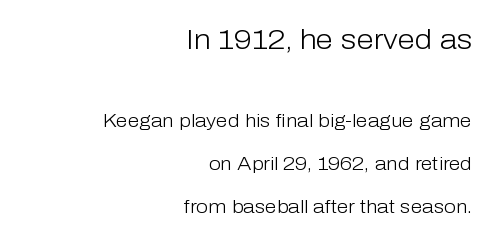
Look at the glyph heights: the upper group is clearly the bigger setting. This is not heavy type; no bold has been used. What stands out about the letter spacing? Nothing — it is the standard amount. Spacing verdict: proportional, widths tailored to each character. Beneath every word, the page is bare.
